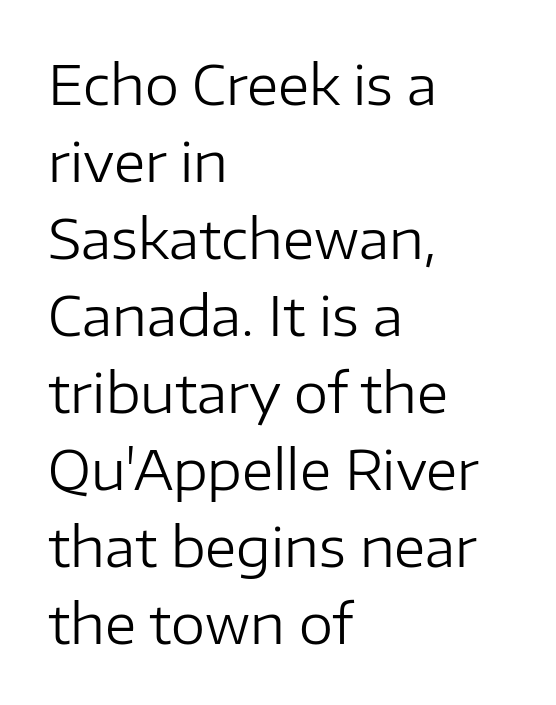
Q: Is the text bold? A: No.
Q: Is the text italic (slanted)? A: No, it is upright.
Q: Is the typeface a serif or a sans-serif typeface? A: Sans-serif.
Q: Is the text underlined? A: No.
Q: How is the paragraph aligned? A: Left-aligned.
Q: Is the spacing between letters normal or unusually wide? A: Normal.
Q: Is the spacing between lines tight, normal or loose? A: Normal.
Q: Width (condensed, normal, or wide)? A: Normal.
Q: Stroke contrast? A: Low.
Q: x-height? A: Medium.
Q: Monospaced? A: No.
